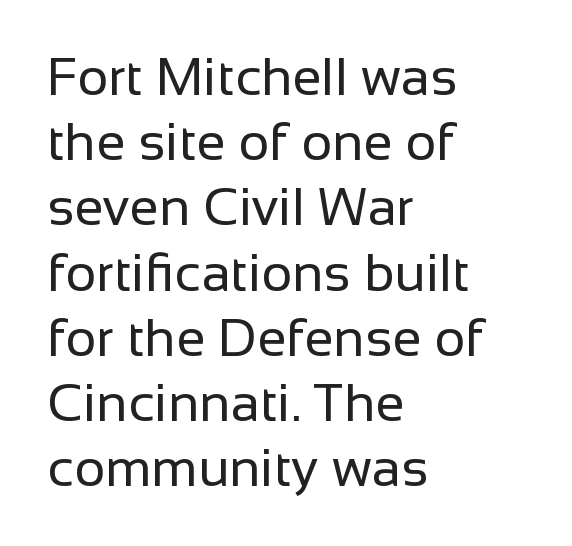
{"serif": "no", "italic": "no", "bold": "no", "weight": "regular", "width": "normal", "stroke_contrast": "low", "x_height": "medium", "monospaced": "no", "underline": "no", "align": "left", "line_spacing_ratio": 1.23, "letter_spacing": "normal", "letter_spacing_em": 0.0, "glyph_px": 53}
